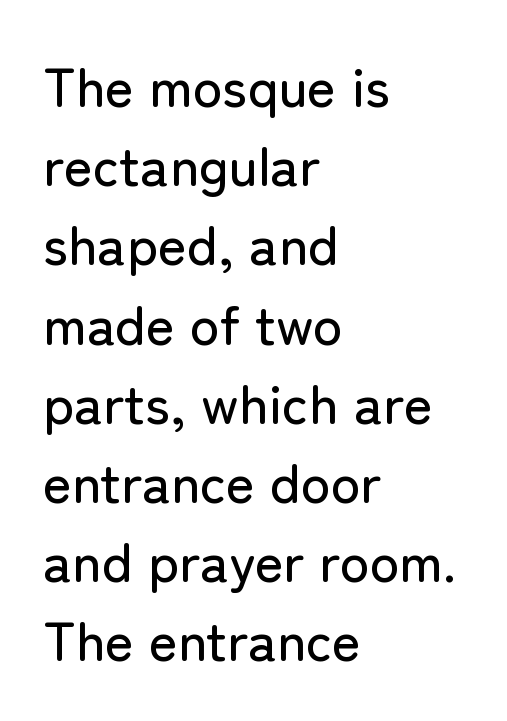
The image shows 55 px sans-serif type, upright; set left-aligned, normal line spacing (1.44x), normal letter spacing, not underlined; low stroke contrast and a medium x-height.
